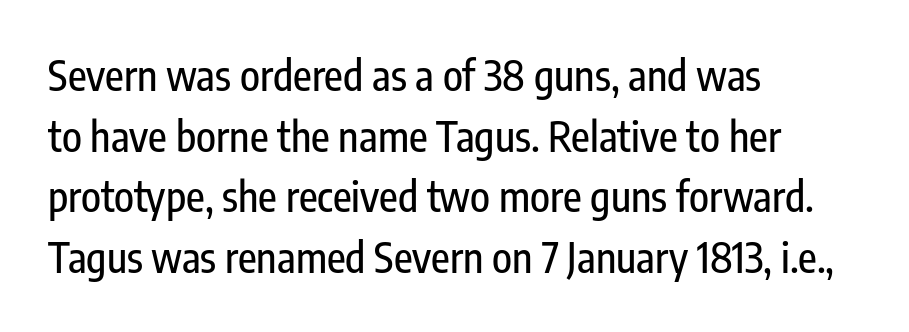
Q: Is the text italic (slanted)? A: No, it is upright.
Q: Is the typeface a serif or a sans-serif typeface? A: Sans-serif.
Q: Is the text underlined? A: No.
Q: How is the paragraph aligned? A: Left-aligned.
Q: Is the spacing between letters normal or unusually wide? A: Normal.
Q: Is the spacing between lines tight, normal or loose? A: Normal.
Q: Width (condensed, normal, or wide)? A: Condensed.
Q: Stroke contrast? A: Low.
Q: x-height? A: Medium.
Q: Monospaced? A: No.
